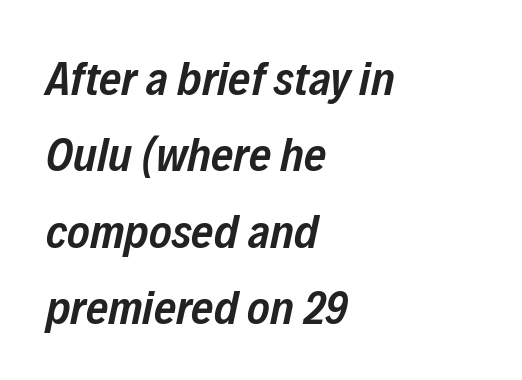
The image shows 48 px semibold, condensed type, italic (leaning right); set left-aligned, normal line spacing (1.59x), normal letter spacing, not underlined; low stroke contrast and a medium x-height.
